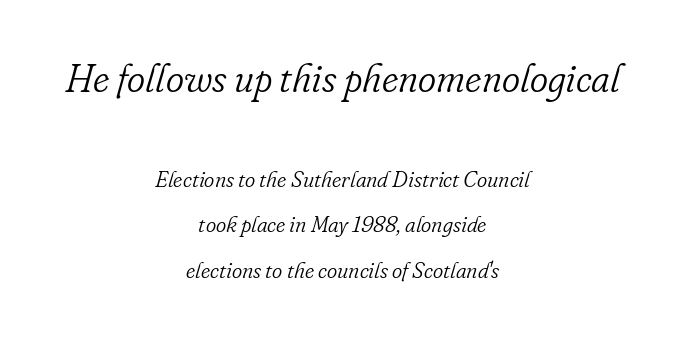
Q: Is the text bold? A: No.
Q: Is the text italic (slanted)? A: Yes, it leans right by about 16 degrees.
Q: Is the typeface a serif or a sans-serif typeface? A: Serif.
Q: Is the text underlined? A: No.
Q: How is the paragraph aligned? A: Centered.
Q: Is the spacing between letters normal or unusually wide? A: Normal.
Q: Is the spacing between lines tight, normal or loose? A: Loose.
Q: Which block of text is set in a larger size, the first (top) or the second (bottom)? A: The first (top) one.
Q: Width (condensed, normal, or wide)? A: Normal.
Q: Stroke contrast? A: Low.
Q: x-height? A: Small.
Q: Monospaced? A: No.
